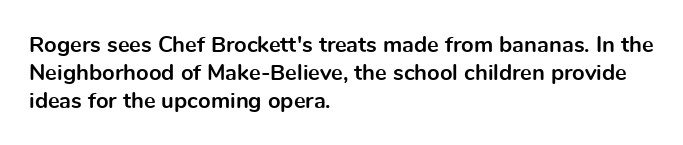
The image shows 22 px bold type, upright; set left-aligned, normal line spacing (1.27x), normal letter spacing, not underlined.
